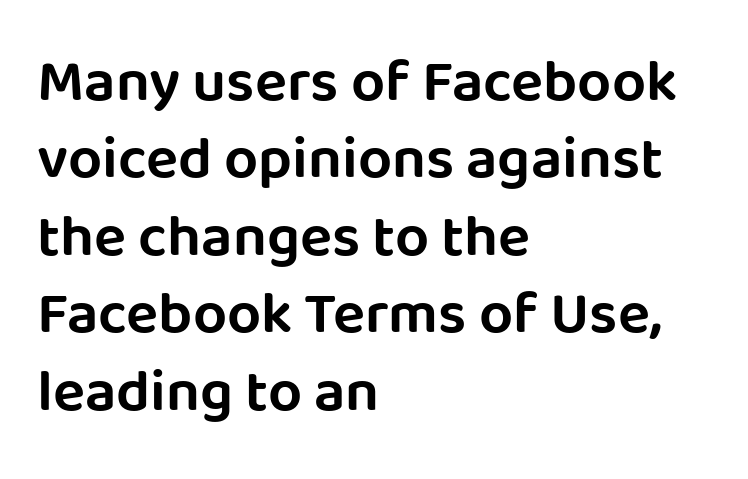
Q: Is the text italic (slanted)? A: No, it is upright.
Q: Is the typeface a serif or a sans-serif typeface? A: Sans-serif.
Q: Is the text underlined? A: No.
Q: How is the paragraph aligned? A: Left-aligned.
Q: Is the spacing between letters normal or unusually wide? A: Normal.
Q: Is the spacing between lines tight, normal or loose? A: Normal.
Q: Width (condensed, normal, or wide)? A: Normal.
Q: Stroke contrast? A: Low.
Q: x-height? A: Large.
Q: Monospaced? A: No.
